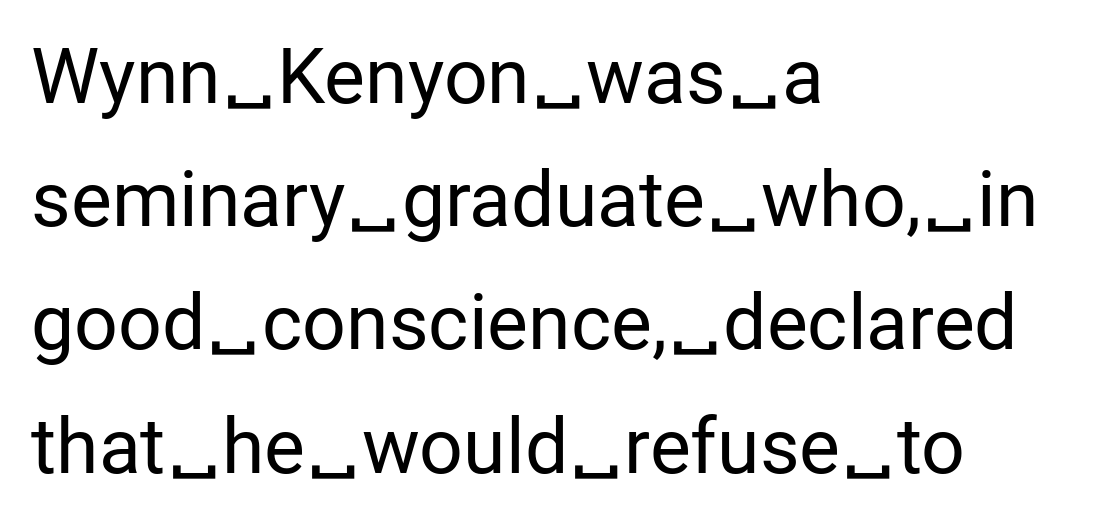
Q: Is the text bold? A: No.
Q: Is the text italic (slanted)? A: No, it is upright.
Q: Is the typeface a serif or a sans-serif typeface? A: Sans-serif.
Q: Is the text underlined? A: No.
Q: How is the paragraph aligned? A: Left-aligned.
Q: Is the spacing between letters normal or unusually wide? A: Normal.
Q: Is the spacing between lines tight, normal or loose? A: Normal.
Q: Width (condensed, normal, or wide)? A: Normal.
Q: Stroke contrast? A: Low.
Q: x-height? A: Medium.
Q: Monospaced? A: No.
